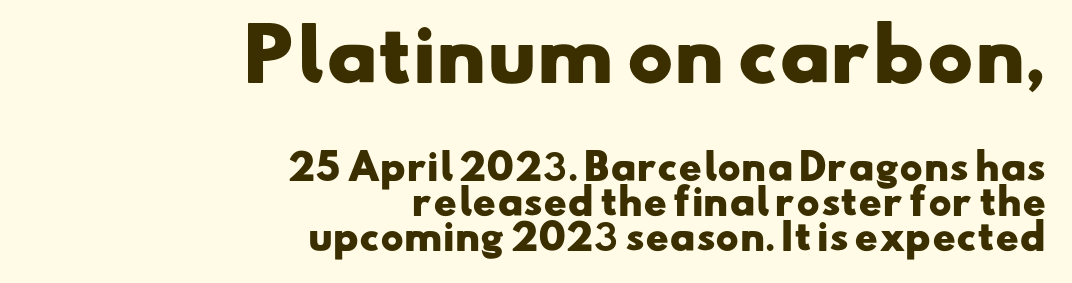
{"serif": "no", "bold": "yes", "weight": "heavy", "width": "wide", "stroke_contrast": "low", "x_height": "small", "monospaced": "no", "underline": "no", "align": "right", "line_spacing": "tight", "line_spacing_ratio": 1.0, "letter_spacing": "normal", "letter_spacing_em": 0.0, "larger_block": "first", "size_ratio": 2.0, "glyph_px": 70}
